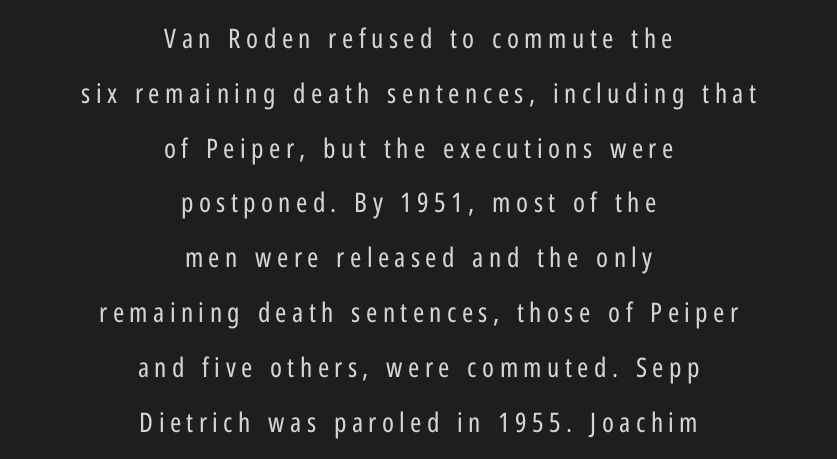
{"italic": "no", "bold": "no", "underline": "no", "align": "center", "line_spacing": "loose", "line_spacing_ratio": 2.03, "letter_spacing": "wide", "letter_spacing_em": 0.2, "glyph_px": 27}
